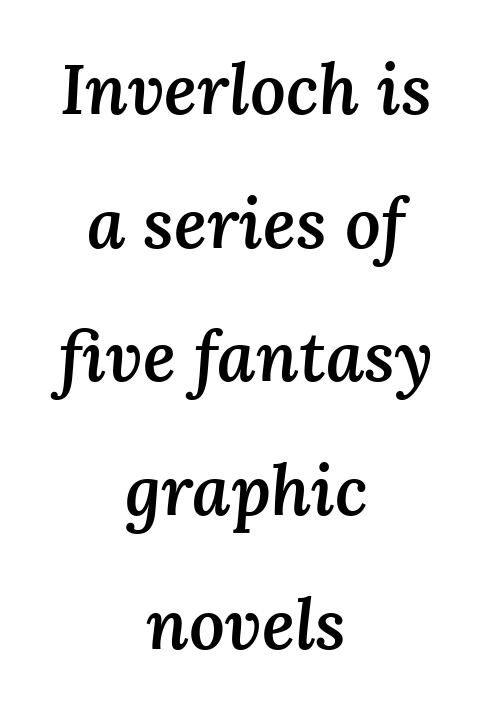
The image shows 70 px semibold type, italic (leaning right); set centered, loose line spacing (1.91x), normal letter spacing, not underlined; medium stroke contrast and a medium x-height.
